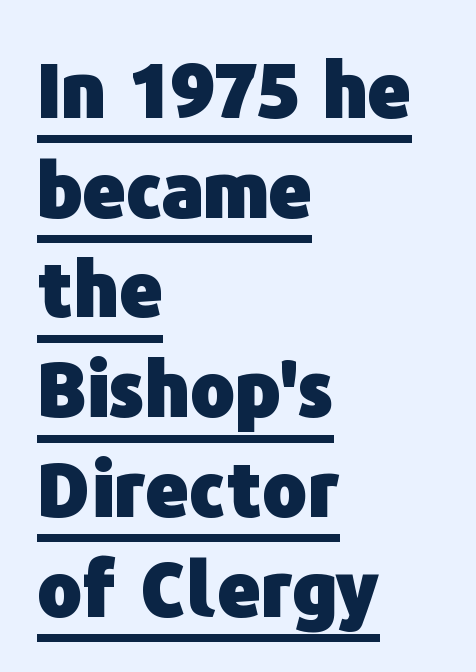
Q: Is the text bold? A: Yes.
Q: Is the text italic (slanted)? A: No, it is upright.
Q: Is the typeface a serif or a sans-serif typeface? A: Sans-serif.
Q: Is the text underlined? A: Yes.
Q: How is the paragraph aligned? A: Left-aligned.
Q: Is the spacing between letters normal or unusually wide? A: Normal.
Q: Is the spacing between lines tight, normal or loose? A: Normal.
Q: Width (condensed, normal, or wide)? A: Normal.
Q: Stroke contrast? A: Low.
Q: x-height? A: Medium.
Q: Monospaced? A: No.
